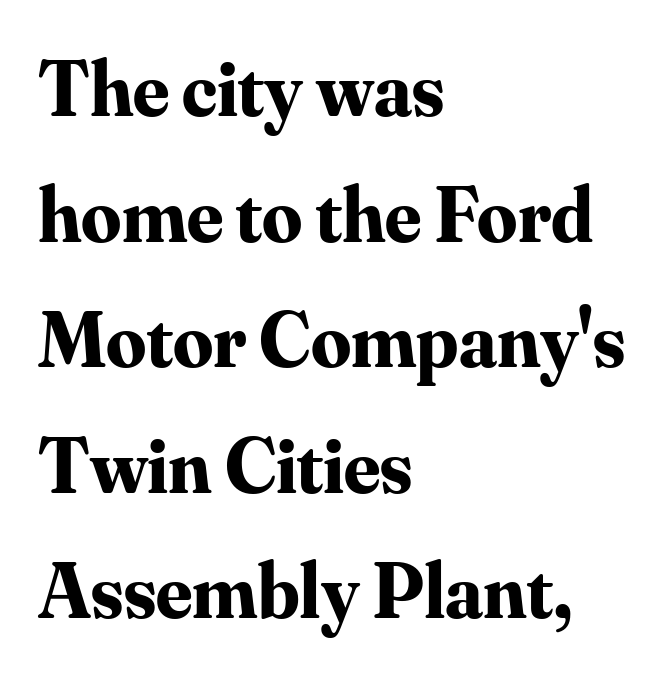
The text was rendered using a seriffed face with decorative stroke endings. Descenders are the only things crossing below the line. Caption: standard tracking, unaltered. Leading: standard. A full-strength bold gives these letters their thick strokes.
